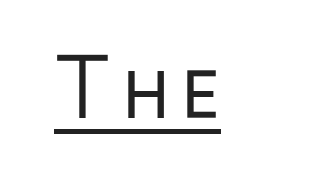
You can tell it's not italic because the verticals are truly vertical. The specimen includes a rule beneath the text block's lines. This rendering employs a face without finishing strokes, i.e., a sans-serif. This is not heavy type; no bold has been used. Do the characters align in a grid? No, the font is proportional.
